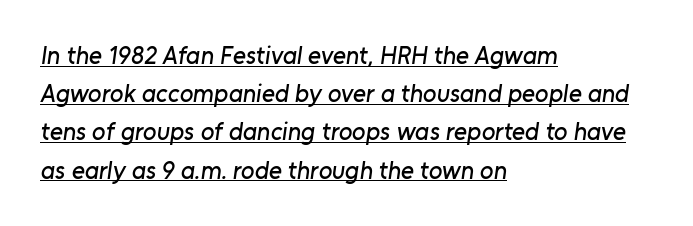
Q: Is the text underlined? A: Yes.
Q: How is the paragraph aligned? A: Left-aligned.
Q: Is the spacing between letters normal or unusually wide? A: Normal.
Q: Is the spacing between lines tight, normal or loose? A: Normal.
